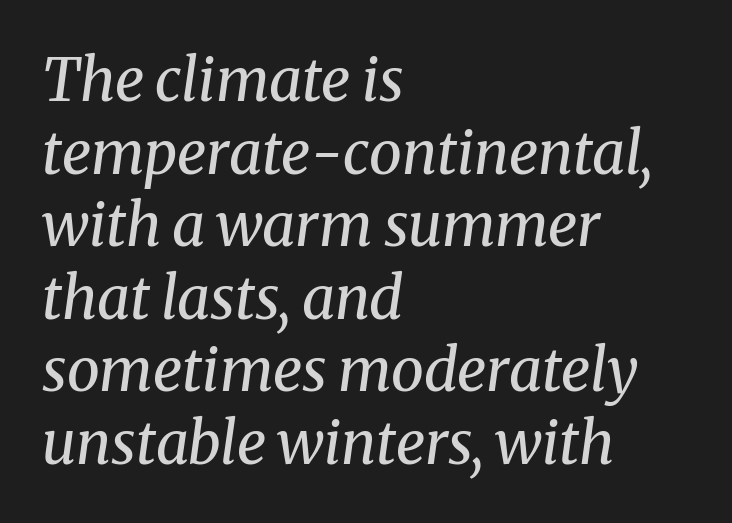
Q: Is the text bold? A: No.
Q: Is the text italic (slanted)? A: Yes, it leans right by about 8 degrees.
Q: Is the typeface a serif or a sans-serif typeface? A: Serif.
Q: Is the text underlined? A: No.
Q: How is the paragraph aligned? A: Left-aligned.
Q: Is the spacing between letters normal or unusually wide? A: Normal.
Q: Width (condensed, normal, or wide)? A: Normal.
Q: Stroke contrast? A: Medium.
Q: x-height? A: Medium.
Q: Monospaced? A: No.
